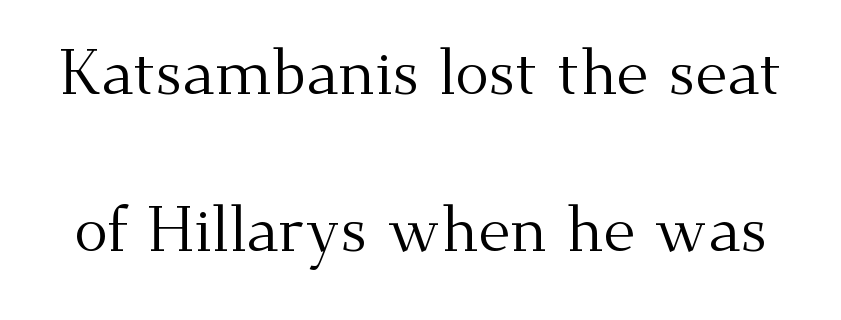
{"serif": "yes", "italic": "no", "bold": "no", "weight": "regular", "width": "normal", "stroke_contrast": "medium", "x_height": "small", "monospaced": "no", "underline": "no", "line_spacing": "loose", "line_spacing_ratio": 2.5, "letter_spacing": "normal", "letter_spacing_em": 0.0, "glyph_px": 63}
